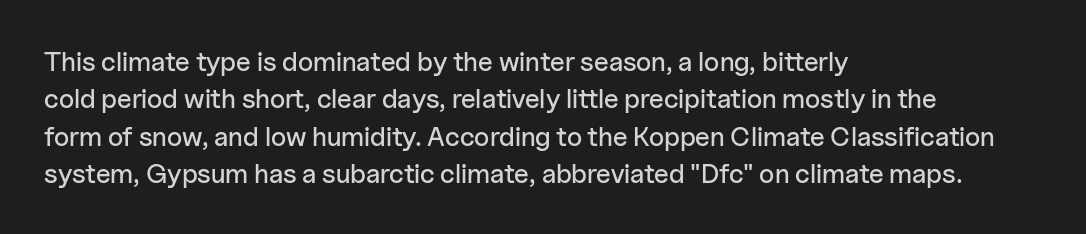
Normally led — the rows are evenly, conventionally spaced. Letter spacing: default. This is the regular roman posture of the typeface. Clear beneath every line of the passage. This rendering uses left alignment, leaving the right contour irregular.
